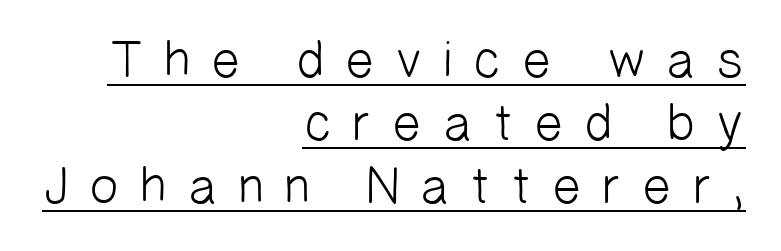
The image shows 52 px light sans-serif type; set right-aligned, line spacing 1.21x, unusually wide letter spacing (+0.36 em), underlined; low stroke contrast and a medium x-height.
